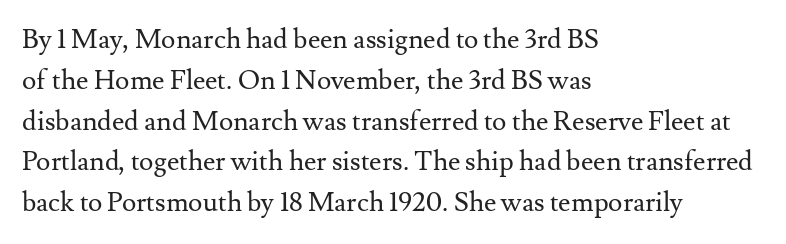
Q: Is the text bold? A: No.
Q: Is the text italic (slanted)? A: No, it is upright.
Q: Is the text underlined? A: No.
Q: How is the paragraph aligned? A: Left-aligned.
Q: Is the spacing between letters normal or unusually wide? A: Normal.
Q: Is the spacing between lines tight, normal or loose? A: Normal.
